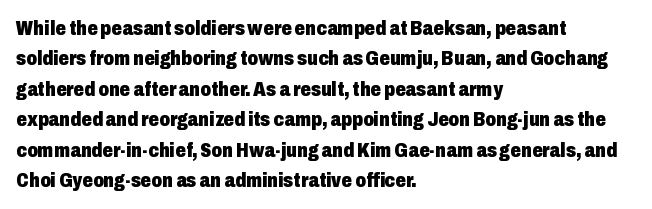
The image shows 21 px bold type, upright; set left-aligned, normal line spacing (1.45x), normal letter spacing, not underlined.
